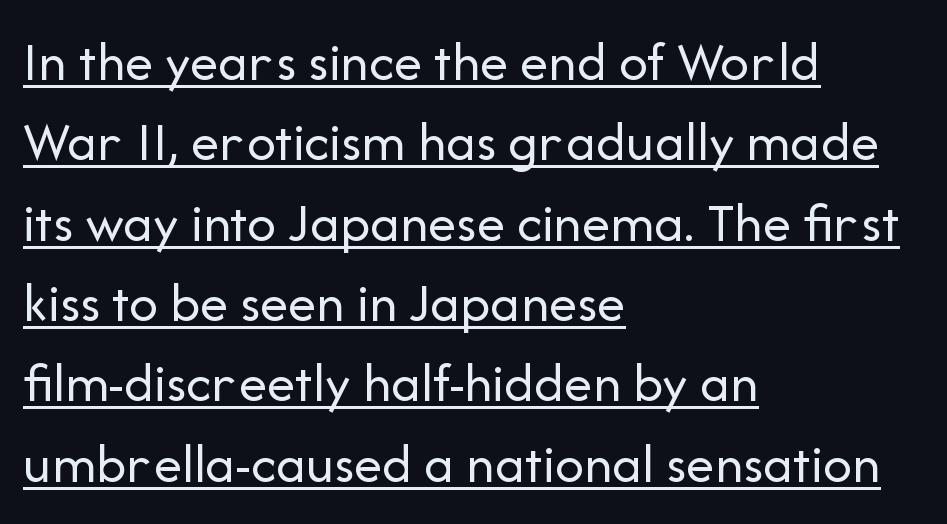
The image shows 57 px regular-weight sans-serif type, upright; set left-aligned, normal line spacing (1.41x), normal letter spacing, underlined; low stroke contrast and a medium x-height.
